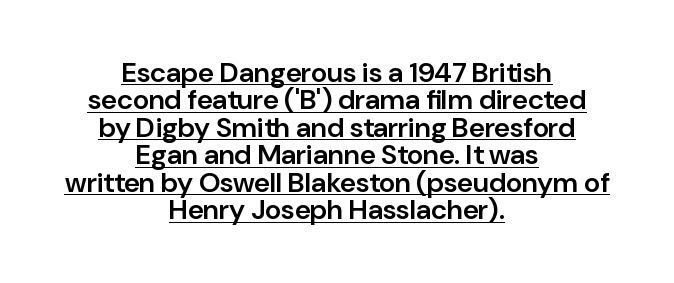
A bit beefed up — I'd call it semibold rather than bold. Is this a sans? Yes — the strokes have no serifs. Is there much room between lines? No — they nearly touch. This sample uses plain, unmodified letter spacing.
